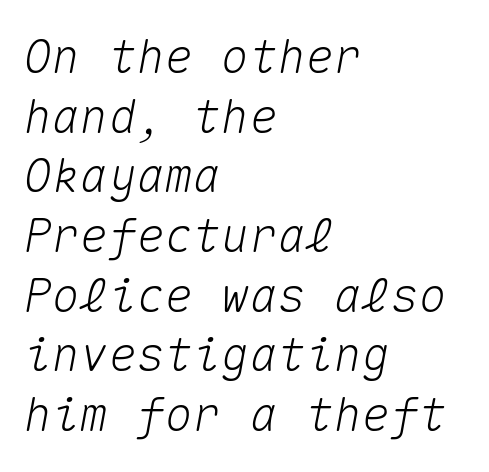
Q: Is the text italic (slanted)? A: Yes, it leans right by about 10 degrees.
Q: Is the text underlined? A: No.
Q: How is the paragraph aligned? A: Left-aligned.
Q: Is the spacing between letters normal or unusually wide? A: Normal.
Q: Is the spacing between lines tight, normal or loose? A: Normal.
Q: Width (condensed, normal, or wide)? A: Normal.
Q: Stroke contrast? A: Medium.
Q: x-height? A: Medium.
Q: Monospaced? A: Yes.
